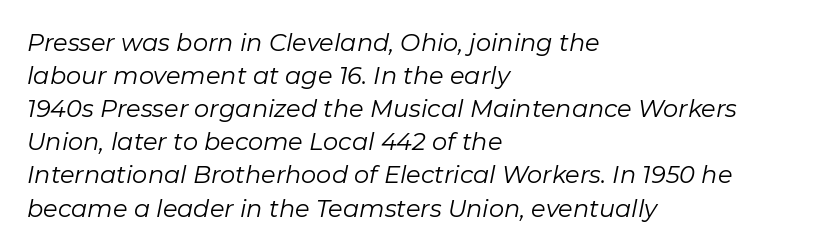
No chunkiness to these letters — they're not bold. Descender tails drop into unmarked territory. Observe the ordinary spacing: letters are neighbours, not strangers. Is there much room between lines? A standard amount, neither cramped nor airy. Compared with a centered layout, this one pins lines to the left instead.
